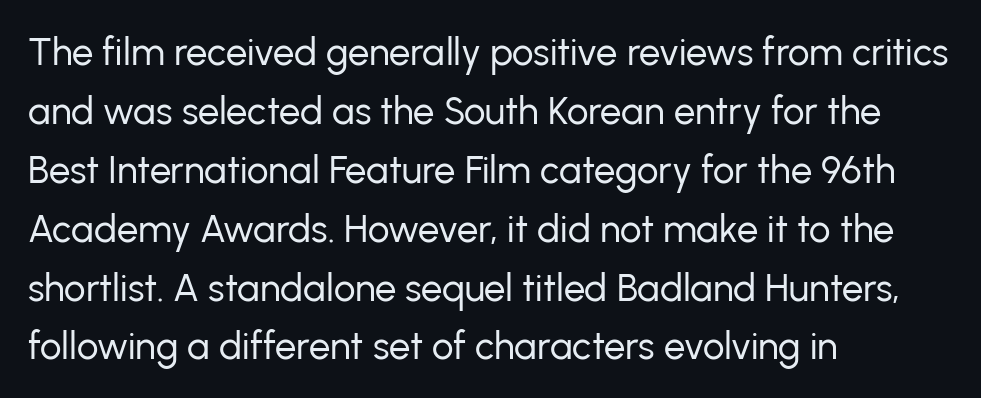
{"serif": "no", "italic": "no", "bold": "no", "weight": "regular", "width": "normal", "stroke_contrast": "low", "x_height": "medium", "monospaced": "no", "underline": "no", "align": "left", "line_spacing": "normal", "line_spacing_ratio": 1.55, "letter_spacing": "normal", "letter_spacing_em": 0.0, "glyph_px": 38}
